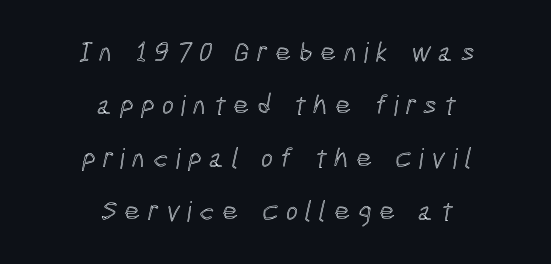
The image shows 28 px condensed type; set centered, line spacing 1.89x, unusually wide letter spacing (+0.27 em), not underlined; a medium x-height.
